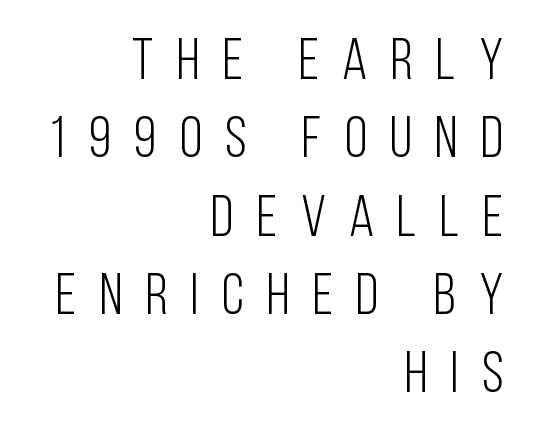
Display-style spreading of the glyphs; the letterfit is very open. A typesetter would mark this as roman, not italic. Compared with a flush-left layout, this one pins lines to the opposite, right side. What kind of face is this? One without serifs — a sans. Check the space under the baseline: it is left empty.
